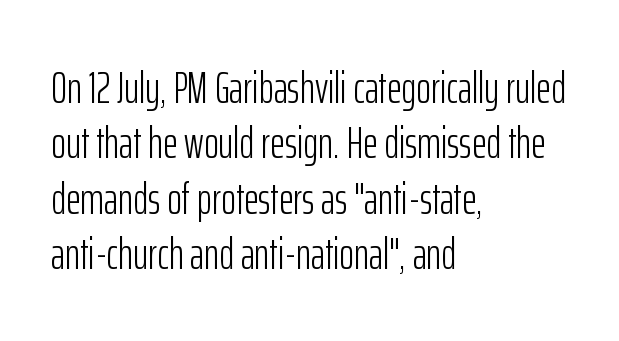
The image shows 45 px light, condensed sans-serif type, upright; set left-aligned, line spacing 1.23x, normal letter spacing, not underlined; low stroke contrast and a medium x-height.
